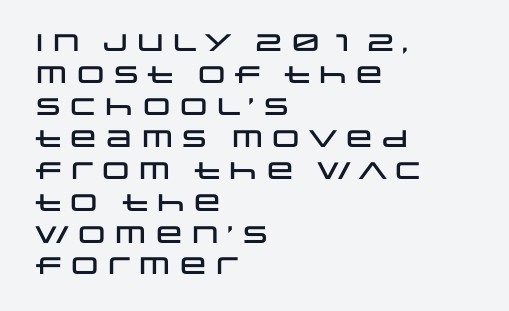
No italicization has been applied; the sample stays upright. The vertical gap from one line to the next is medium. Standard letterfit; no display-style spreading of the glyphs. The passage is arranged the way most books set body copy — flush left. Rule under the text: the space is simply empty.
